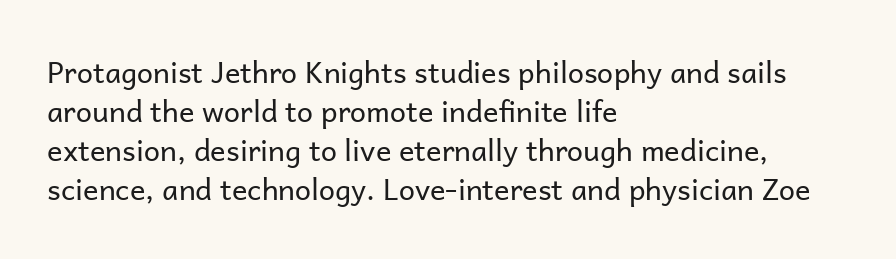
Do the characters align in a grid? No, the font is proportional. One glance says typical: line gaps are just what's usual. Posture: vertical. Weight class: somewhere from thin through regular. Short note: letters normally spaced. The paragraph shown leans on its left margin.
